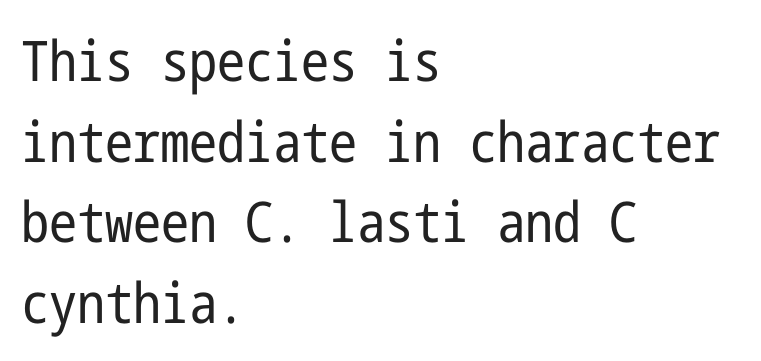
Notice how descenders clear the ascenders below comfortably — that's standard leading. Stems here are at most as thick as an everyday book face. The horizontal fit of the characters is conventional and even. The letters stand straight up with perfectly vertical stems. Each row of text sits above clean, open space.
